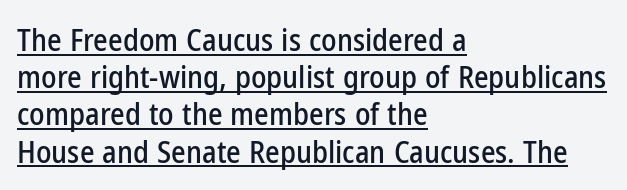
{"serif": "no", "italic": "no", "width": "condensed", "stroke_contrast": "low", "x_height": "medium", "monospaced": "no", "underline": "yes", "align": "left", "line_spacing_ratio": 1.2, "letter_spacing": "normal", "letter_spacing_em": 0.0, "glyph_px": 31}
